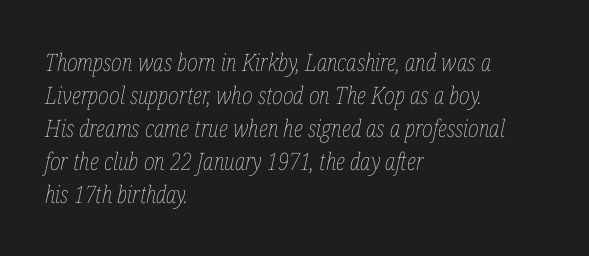
Q: Is the text bold? A: No.
Q: Is the text italic (slanted)? A: Yes, it leans right by about 12 degrees.
Q: Is the text underlined? A: No.
Q: How is the paragraph aligned? A: Left-aligned.
Q: Is the spacing between letters normal or unusually wide? A: Normal.
Q: Is the spacing between lines tight, normal or loose? A: Normal.
